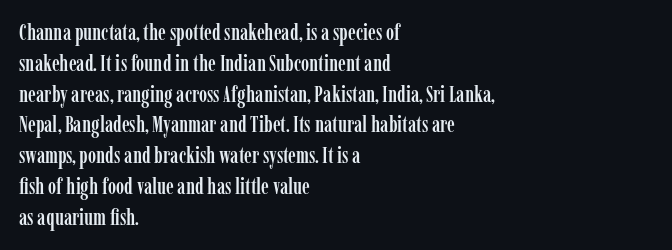
A classic flush-left, rag-right setting is used for this passage. Rendered with straight, roman letterforms. The rendering uses a moderate line-height, typical for paragraphs. In terms of letterspacing, this is plain default setting.
